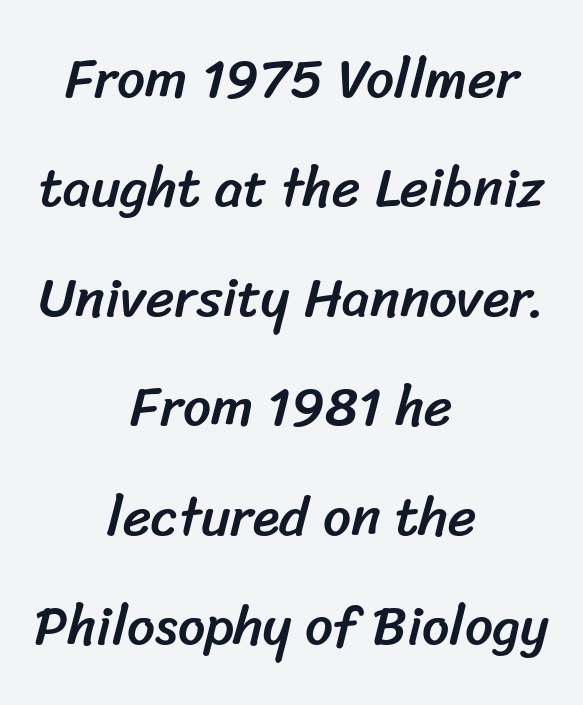
Q: Is the typeface a serif or a sans-serif typeface? A: Sans-serif.
Q: Is the text underlined? A: No.
Q: How is the paragraph aligned? A: Centered.
Q: Is the spacing between letters normal or unusually wide? A: Normal.
Q: Is the spacing between lines tight, normal or loose? A: Loose.
Q: Width (condensed, normal, or wide)? A: Normal.
Q: Stroke contrast? A: Low.
Q: x-height? A: Medium.
Q: Monospaced? A: No.
